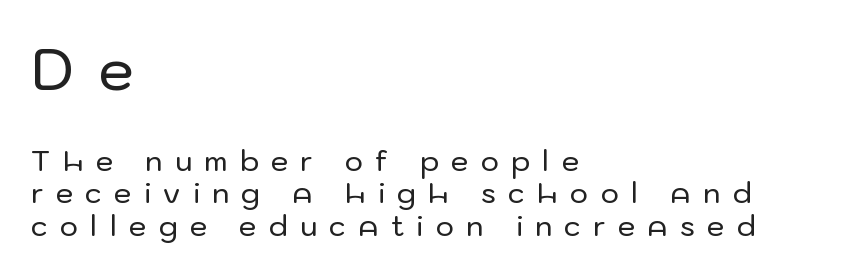
The rendering uses a small line-height, squeezing the rows. This sample uses expanded letter spacing, leaving extra air between glyphs. Here the designer chose a conventional face with non-uniform glyph widths. Nobody drew a line under any word here. In CSS terms this would be text-align: left. Observe the absence of serifs on each vertical stroke in this sample.
